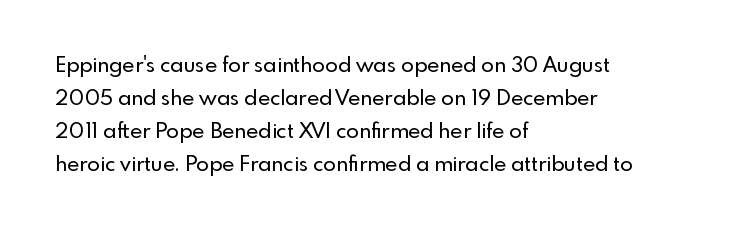
Do the letters lean? They stand straight. You could call the tracking neutral — neither tight nor loose. The passage shown is not underscored anywhere. The ragged edge is on the right, which tells us the setting is flush left. Students, observe: this is what conventionally led text looks like.
